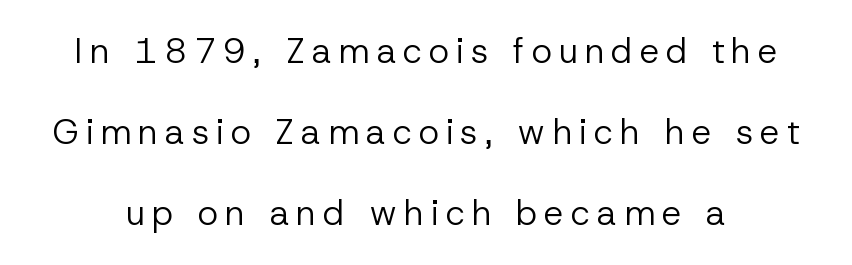
The rendering uses a large line-height, opening up the rows. The typography opts for an upright posture over an oblique one. Tracking value appears strongly positive — letters spread wide. The passage shown is not bold in any degree. Descenders are the only things crossing below the line.
